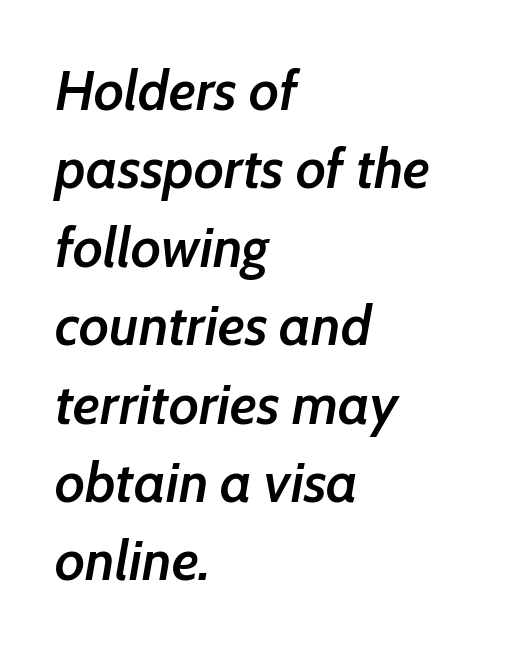
{"italic": "yes", "lean": "right", "slant_degrees": 7, "bold": "semi", "weight": "semibold", "width": "normal", "stroke_contrast": "low", "x_height": "medium", "monospaced": "no", "underline": "no", "align": "left", "line_spacing": "normal", "line_spacing_ratio": 1.4, "letter_spacing": "normal", "letter_spacing_em": 0.0, "glyph_px": 56}
